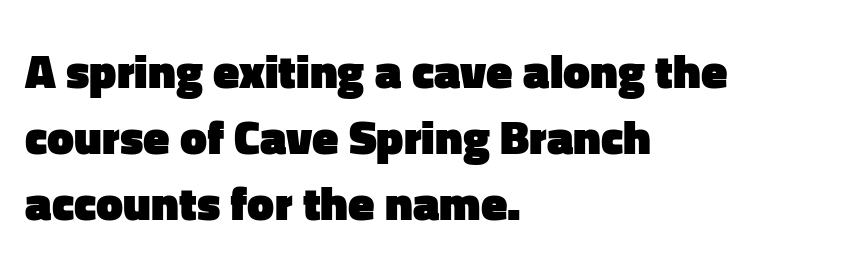
Each word holds together tightly as a unit, with standard inter-letter gaps. These lines are composed in type without serifs. All the whitespace from short lines collects on the right. Compared with typical paragraphs, the rows here are spaced about the same. Each letter keeps its own natural width here, so spacing adapts to shape. The face used here has the dense, thick strokes of a bold.
